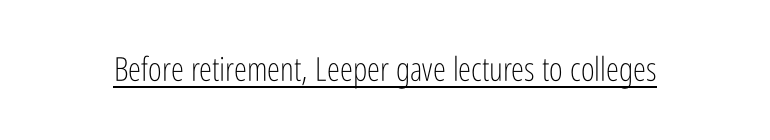
Q: Is the text bold? A: No.
Q: Is the text italic (slanted)? A: No, it is upright.
Q: Is the typeface a serif or a sans-serif typeface? A: Sans-serif.
Q: Is the text underlined? A: Yes.
Q: Is the spacing between letters normal or unusually wide? A: Normal.
Q: Width (condensed, normal, or wide)? A: Condensed.
Q: Stroke contrast? A: Low.
Q: x-height? A: Medium.
Q: Monospaced? A: No.
